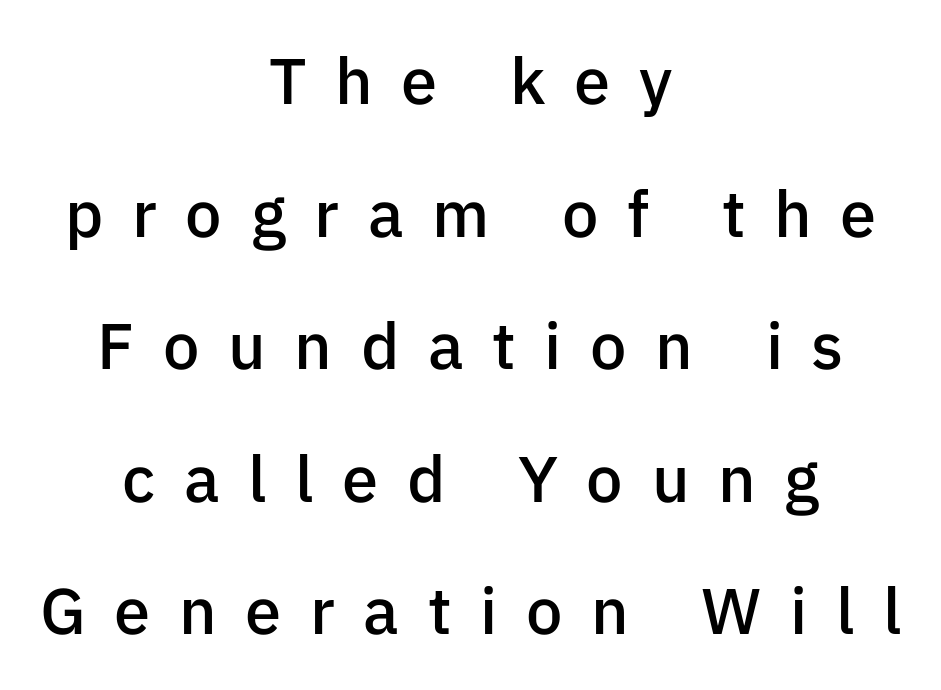
{"serif": "no", "italic": "no", "bold": "semi", "weight": "semibold", "width": "normal", "stroke_contrast": "low", "x_height": "medium", "monospaced": "no", "underline": "no", "align": "center", "line_spacing": "loose", "line_spacing_ratio": 2.04, "letter_spacing": "wide", "letter_spacing_em": 0.44, "glyph_px": 65}
